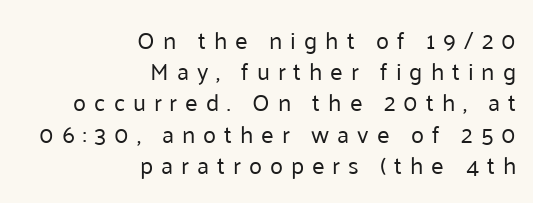
{"italic": "no", "bold": "no", "underline": "no", "align": "right", "line_spacing": "normal", "line_spacing_ratio": 1.3, "letter_spacing": "wide", "letter_spacing_em": 0.33, "glyph_px": 24}
